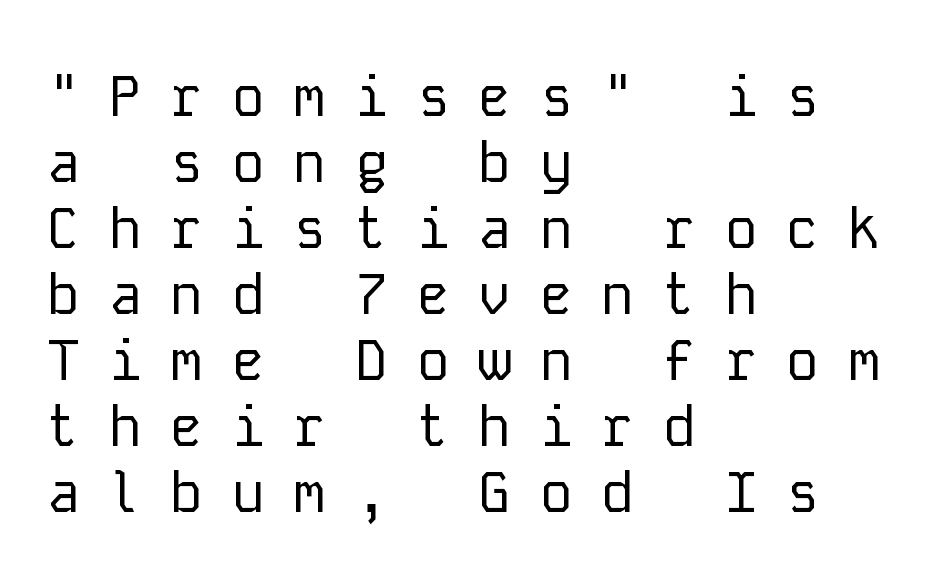
{"serif": "no", "italic": "no", "bold": "no", "weight": "regular", "width": "normal", "stroke_contrast": "low", "x_height": "medium", "monospaced": "yes", "underline": "no", "align": "left", "line_spacing_ratio": 1.18, "letter_spacing": "wide", "letter_spacing_em": 0.5, "glyph_px": 56}
